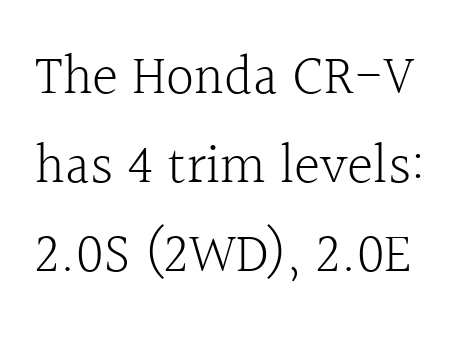
Q: Is the text bold? A: No.
Q: Is the text italic (slanted)? A: No, it is upright.
Q: Is the typeface a serif or a sans-serif typeface? A: Serif.
Q: Is the text underlined? A: No.
Q: Is the spacing between letters normal or unusually wide? A: Normal.
Q: Is the spacing between lines tight, normal or loose? A: Normal.
Q: Width (condensed, normal, or wide)? A: Normal.
Q: x-height? A: Medium.
Q: Monospaced? A: No.
